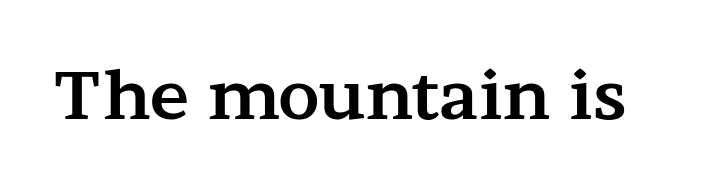
Between one letter and the next there's only the usual sliver of space. The letters stand upright; this is a roman face. The font is running at its bold setting. The face used here is seriffed, in the tradition of book romans. These lines are rendered in a variable-pitch font.
